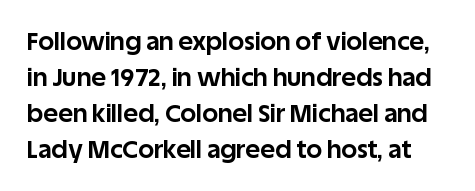
{"italic": "no", "bold": "yes", "underline": "no", "line_spacing": "normal", "line_spacing_ratio": 1.44, "letter_spacing": "normal", "letter_spacing_em": 0.0, "glyph_px": 25}
